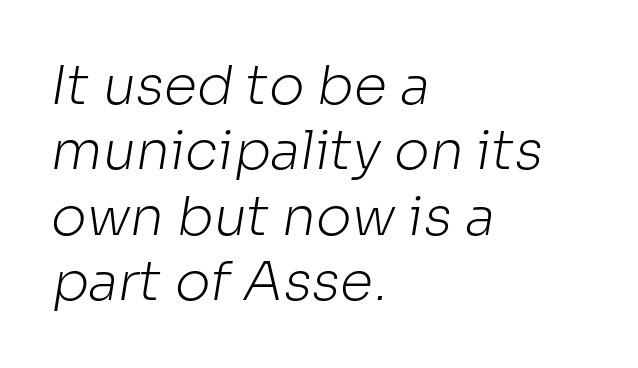
Is the letter spacing exaggerated? No — it looks like the ordinary default. Weight: regular or lighter. Here the designer chose a conventional face with non-uniform glyph widths. Every row of glyphs begins at an identical x-position on the left.
